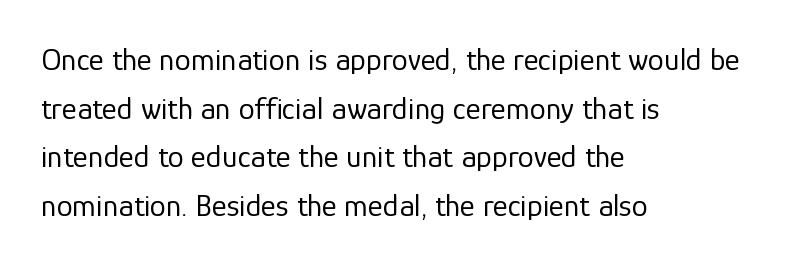
Grotesque or geometric, the face here clearly has no serifs. This is the regular roman posture of the typeface. Tracking value appears to be zero — textbook default spacing. The block of text has a typical density, with ordinary space between rows. The rendering uses natural spacing where letterforms have individual widths. Has an underline been added? It has not.
